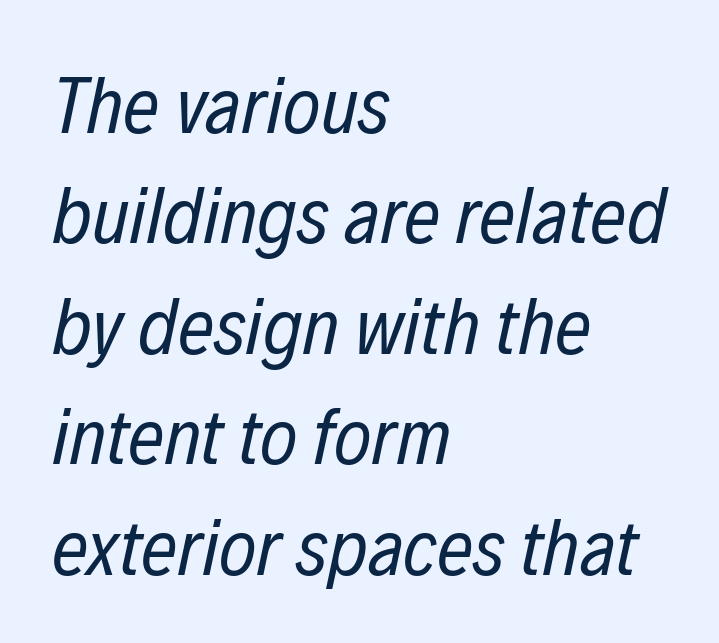
The image shows 80 px regular-weight, condensed type, italic (leaning right); set left-aligned, normal line spacing (1.38x), normal letter spacing, not underlined; low stroke contrast and a medium x-height.
